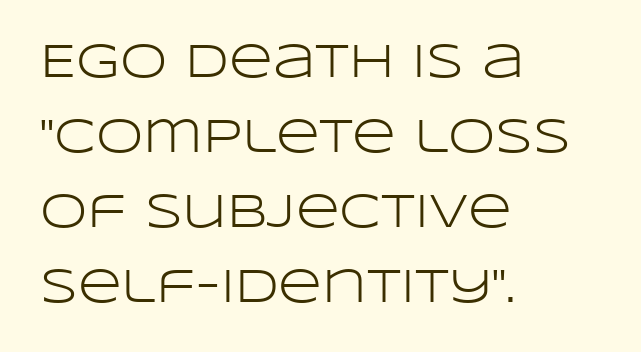
The image shows 48 px light, wide sans-serif type, upright; set left-aligned, normal line spacing (1.56x), normal letter spacing, not underlined; low stroke contrast and a large x-height.
